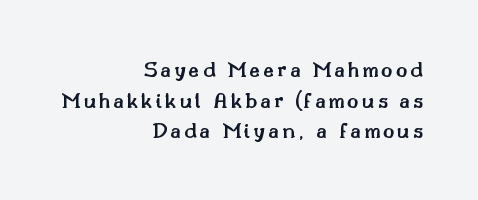
Q: Is the text bold? A: Semi-bold.
Q: Is the text italic (slanted)? A: No, it is upright.
Q: Is the text underlined? A: No.
Q: How is the paragraph aligned? A: Right-aligned.
Q: Is the spacing between lines tight, normal or loose? A: Normal.
